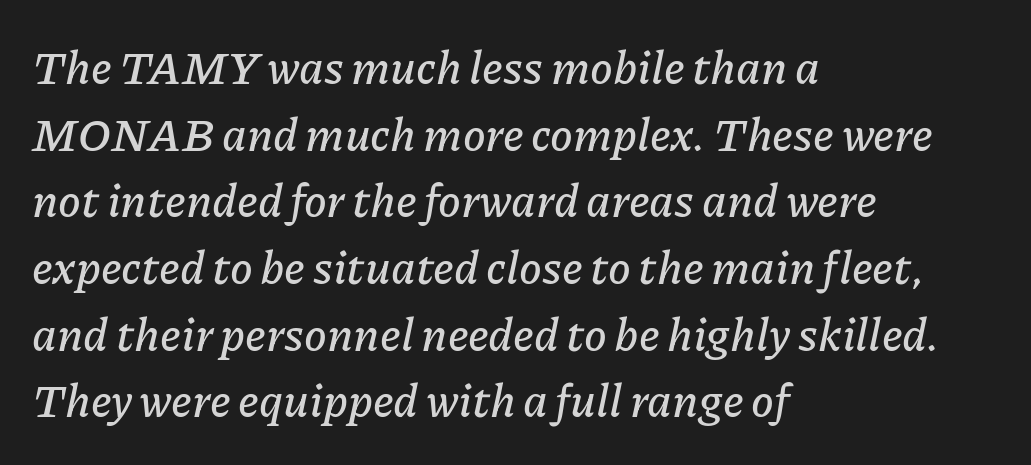
One glance says typical: line gaps are just what's usual. No extra tracking has been applied to these lines. Looking at the ascenders, they clearly lean. Line beginnings align vertically; line endings do not. Plain, unruled lines of type. The face used here is proportionally spaced, like ordinary book or web type.
